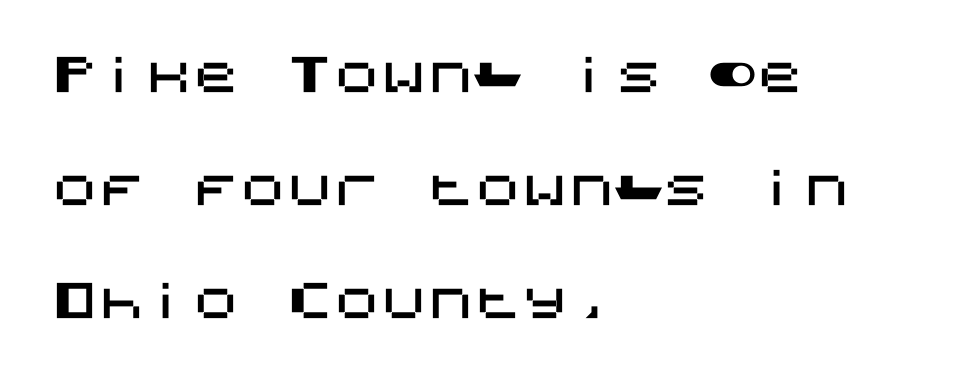
The paragraph shown leans on its left margin. Characters remain perfectly vertical along every line. Rows of type keep a wide berth in the vertical direction. Compared with typical body copy, the letter spacing here is the same.
